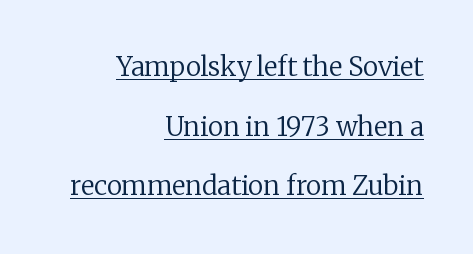
Q: Is the text bold? A: No.
Q: Is the text italic (slanted)? A: No, it is upright.
Q: Is the text underlined? A: Yes.
Q: How is the paragraph aligned? A: Right-aligned.
Q: Is the spacing between letters normal or unusually wide? A: Normal.
Q: Is the spacing between lines tight, normal or loose? A: Loose.
